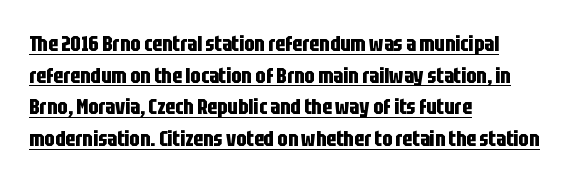
The axis of the letterforms is exactly vertical. Quick note: underline on. These lines sit exactly where default settings would place them. Each line starts at the same left margin while the right side varies. Characters follow at the spacing the type designer built in. How heavy is the stroke? Heavy — this is a bold.
